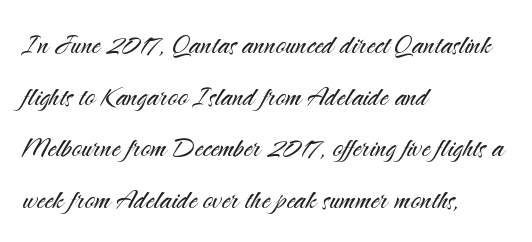
The strokes carry an ordinary text weight at most. Letter spacing: default. Quick note: underline off. Compared with typical paragraphs, the rows here are spaced about the same. Think of a printed novel: that variable character pitch is what you see here.
